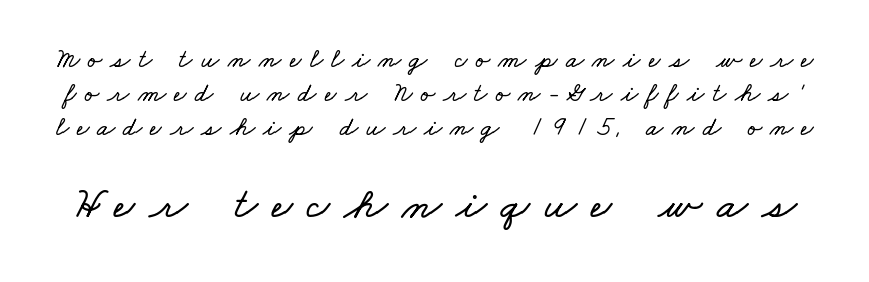
Glance below the letters and you will spot only blank space. What stands out about the letter spacing? Its width — letters are far apart. Varying glyph widths throughout — classic text-font behaviour. The composition opens small and finishes big. Honestly, the row spacing looks completely unremarkable.
